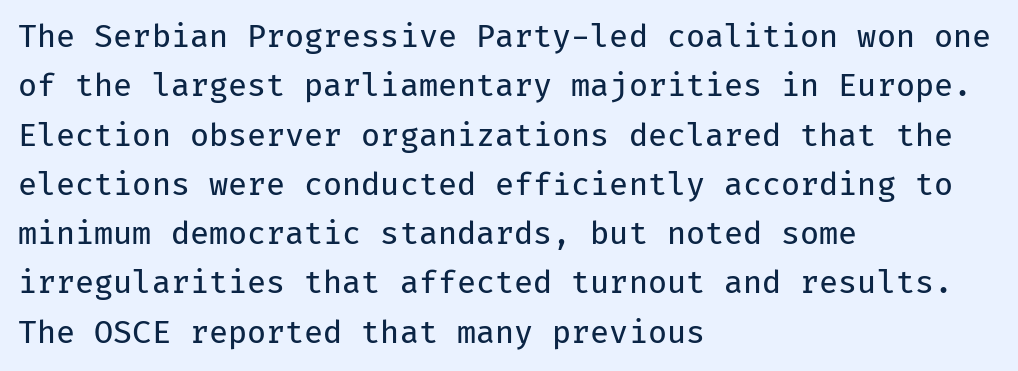
The image shows 31 px regular-weight sans-serif type, upright, monospaced; set left-aligned, normal line spacing (1.59x), normal letter spacing, not underlined; low stroke contrast and a medium x-height.
